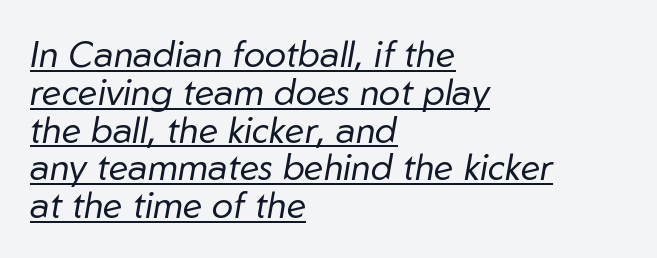
The image shows 36 px regular-weight type, italic (leaning right); set left-aligned, tight line spacing (1.05x), normal letter spacing, underlined; low stroke contrast and a medium x-height.
